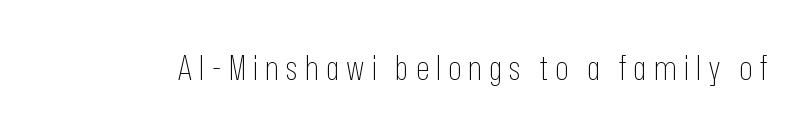
The image shows 35 px thin, condensed sans-serif type, upright; set unusually wide letter spacing (+0.2 em), not underlined; low stroke contrast and a medium x-height.
